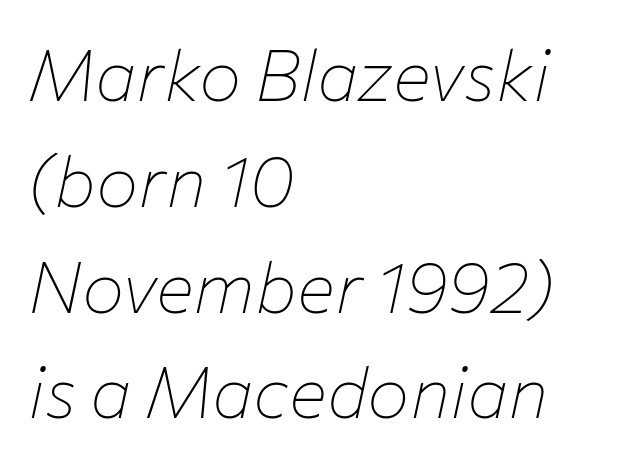
{"italic": "yes", "lean": "right", "slant_degrees": 12, "bold": "no", "weight": "thin", "width": "normal", "stroke_contrast": "low", "x_height": "medium", "monospaced": "no", "underline": "no", "align": "left", "line_spacing": "normal", "line_spacing_ratio": 1.49, "letter_spacing": "normal", "letter_spacing_em": 0.0, "glyph_px": 71}
